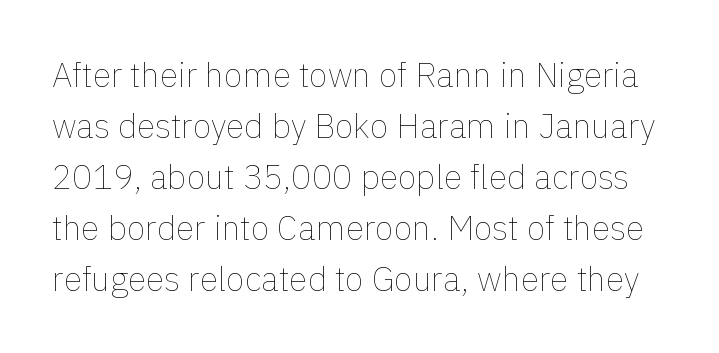
{"italic": "no", "bold": "no", "weight": "thin", "width": "normal", "x_height": "medium", "monospaced": "no", "underline": "no", "line_spacing": "normal", "line_spacing_ratio": 1.5, "letter_spacing": "normal", "letter_spacing_em": 0.0, "glyph_px": 34}
